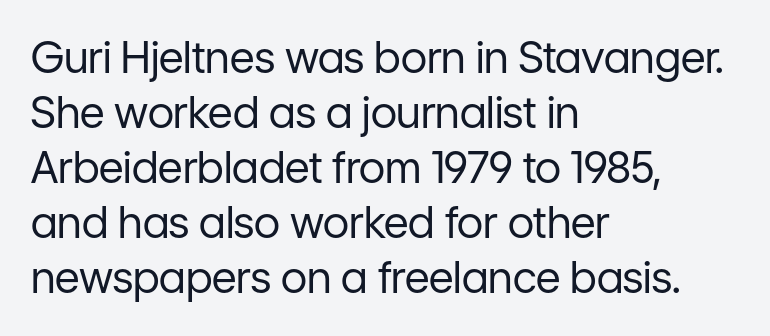
Regular leading. Caption: face not bold, strokes unweighted. No extra tracking has been applied to these lines. Honestly, there is no underline to notice here at all. In CSS terms this would be text-align: left. Spacing verdict: proportional, widths tailored to each character.
